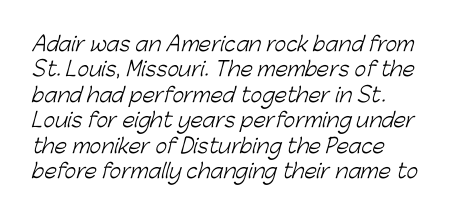
{"bold": "no", "underline": "no", "align": "left", "line_spacing": "normal", "line_spacing_ratio": 1.27, "letter_spacing": "normal", "letter_spacing_em": 0.0, "glyph_px": 20}
